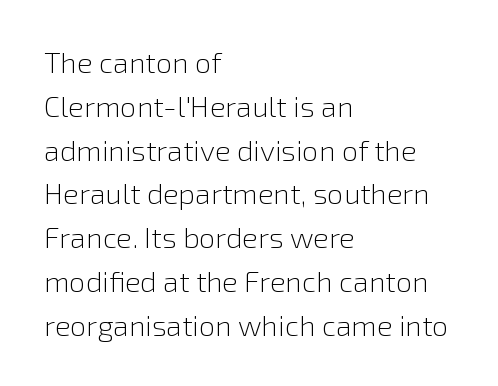
The image shows 29 px light sans-serif type, upright; set left-aligned, normal line spacing (1.51x), normal letter spacing, not underlined; low stroke contrast and a medium x-height.
